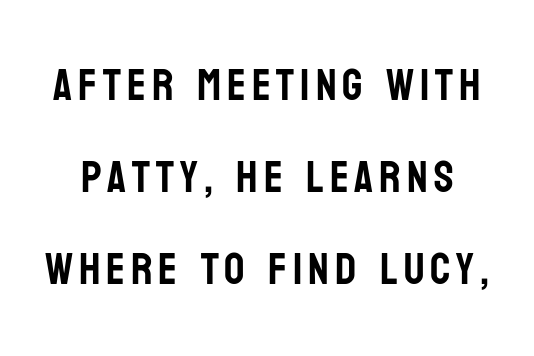
Q: Is the text italic (slanted)? A: No, it is upright.
Q: Is the typeface a serif or a sans-serif typeface? A: Sans-serif.
Q: Is the text underlined? A: No.
Q: Is the spacing between lines tight, normal or loose? A: Loose.
Q: Width (condensed, normal, or wide)? A: Condensed.
Q: Stroke contrast? A: Low.
Q: x-height? A: Large.
Q: Monospaced? A: No.
